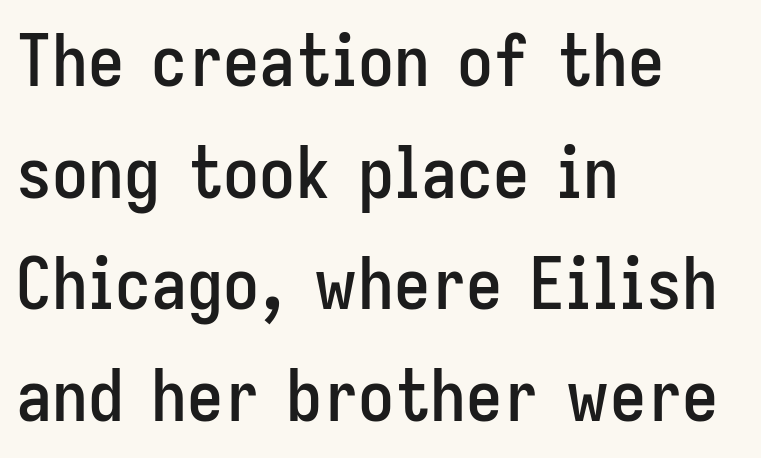
{"serif": "no", "italic": "no", "width": "condensed", "stroke_contrast": "low", "x_height": "medium", "monospaced": "no", "underline": "no", "align": "left", "line_spacing": "normal", "line_spacing_ratio": 1.55, "letter_spacing": "normal", "letter_spacing_em": 0.0, "glyph_px": 72}
